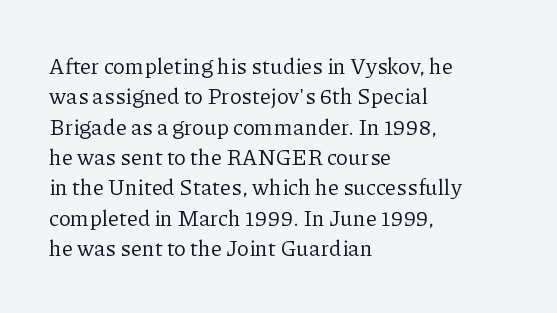
The image shows 22 px text type, upright; set left-aligned, normal line spacing (1.38x), normal letter spacing, not underlined.
